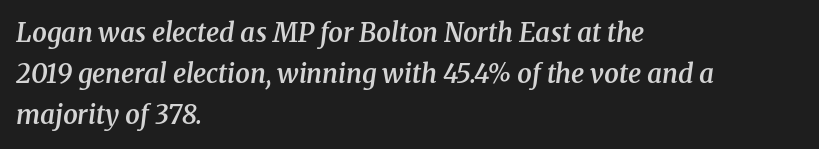
Q: Is the text bold? A: Semi-bold.
Q: Is the text italic (slanted)? A: Yes, it leans right by about 8 degrees.
Q: Is the text underlined? A: No.
Q: How is the paragraph aligned? A: Left-aligned.
Q: Is the spacing between letters normal or unusually wide? A: Normal.
Q: Is the spacing between lines tight, normal or loose? A: Normal.
